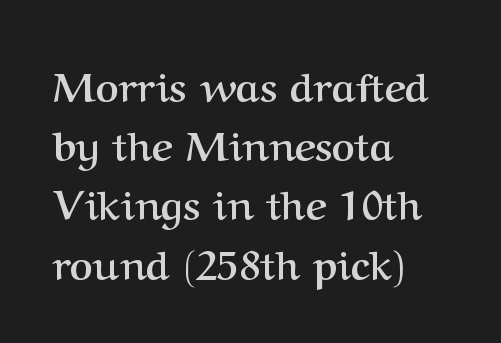
{"serif": "yes", "italic": "no", "bold": "yes", "weight": "semibold", "width": "normal", "stroke_contrast": "medium", "x_height": "medium", "monospaced": "no", "underline": "no", "align": "left", "line_spacing": "normal", "line_spacing_ratio": 1.48, "letter_spacing": "normal", "letter_spacing_em": 0.0, "glyph_px": 40}
